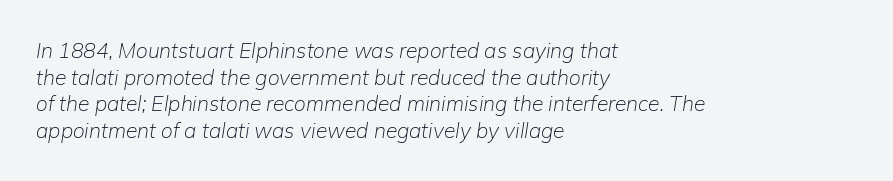
Q: Is the text bold? A: No.
Q: Is the text italic (slanted)? A: Yes, it leans right by about 9 degrees.
Q: Is the text underlined? A: No.
Q: How is the paragraph aligned? A: Left-aligned.
Q: Is the spacing between letters normal or unusually wide? A: Normal.
Q: Is the spacing between lines tight, normal or loose? A: Normal.
